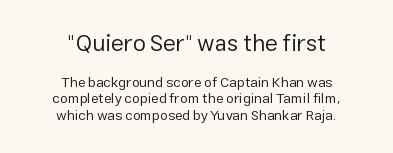
Q: Is the text bold? A: No.
Q: Is the text italic (slanted)? A: No, it is upright.
Q: Is the text underlined? A: No.
Q: How is the paragraph aligned? A: Centered.
Q: Is the spacing between letters normal or unusually wide? A: Normal.
Q: Which block of text is set in a larger size, the first (top) or the second (bottom)? A: The first (top) one.
